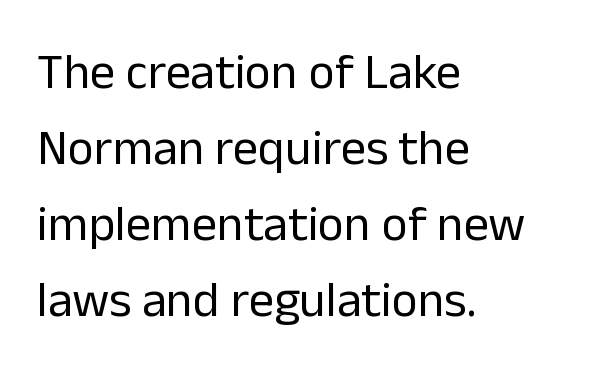
The ragged edge is on the right, which tells us the setting is flush left. The gap between lines stays unmarked. In terms of letterform style, serifs are entirely absent. The font is comparable to plain body text, perhaps lighter. The type sits square on the baseline with zero lean. The passage shown stacks its lines at a standard gap.
